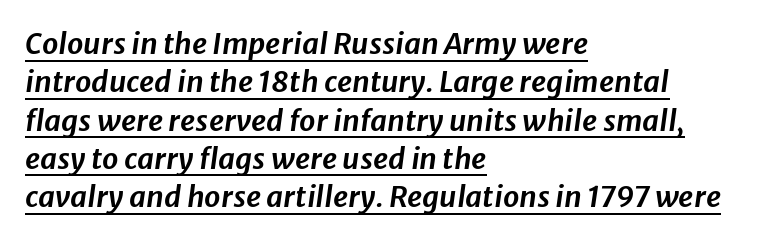
Q: Is the text italic (slanted)? A: Yes, it leans right by about 8 degrees.
Q: Is the text underlined? A: Yes.
Q: How is the paragraph aligned? A: Left-aligned.
Q: Is the spacing between letters normal or unusually wide? A: Normal.
Q: Is the spacing between lines tight, normal or loose? A: Normal.
Q: Width (condensed, normal, or wide)? A: Normal.
Q: Stroke contrast? A: Low.
Q: x-height? A: Medium.
Q: Monospaced? A: No.
